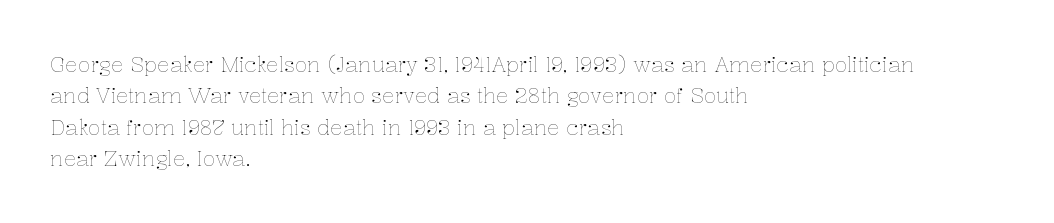
The image shows 21 px text type, upright; set left-aligned, normal line spacing (1.49x), normal letter spacing, not underlined.
